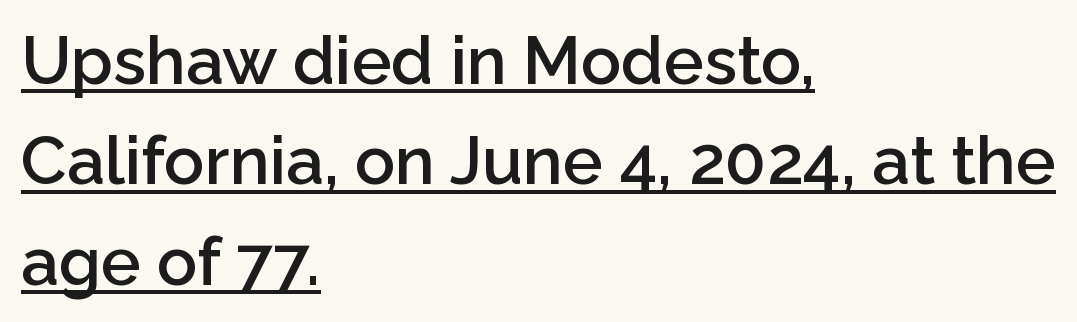
Compared with typical body copy, the letter spacing here is the same. These lines are rendered in a variable-pitch font. These words are printed semibold, heavier than regular yet not bold. Layout note: lines flush left. Characters remain perfectly vertical along every line.
